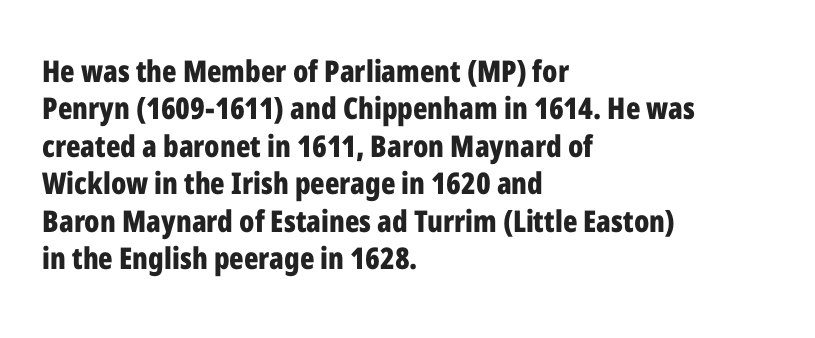
{"serif": "no", "italic": "no", "bold": "yes", "weight": "bold", "width": "condensed", "stroke_contrast": "low", "x_height": "medium", "monospaced": "no", "underline": "no", "align": "left", "line_spacing": "normal", "line_spacing_ratio": 1.25, "letter_spacing": "normal", "letter_spacing_em": 0.0, "glyph_px": 30}
